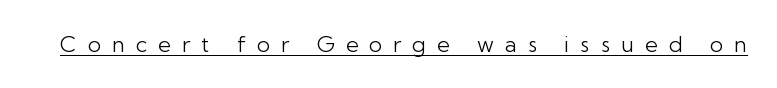
The image shows 22 px text type, upright; set unusually wide letter spacing (+0.5 em), underlined.
